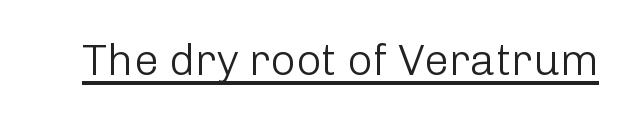
The image shows 44 px light sans-serif type, upright; set normal letter spacing, underlined; low stroke contrast and a medium x-height.
